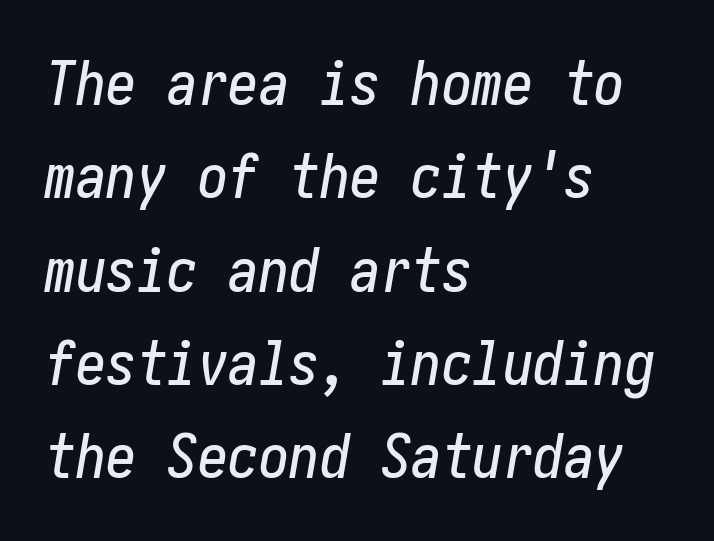
Q: Is the text italic (slanted)? A: Yes, it leans right by about 10 degrees.
Q: Is the text underlined? A: No.
Q: How is the paragraph aligned? A: Left-aligned.
Q: Is the spacing between letters normal or unusually wide? A: Normal.
Q: Is the spacing between lines tight, normal or loose? A: Normal.
Q: Width (condensed, normal, or wide)? A: Condensed.
Q: Stroke contrast? A: Low.
Q: x-height? A: Medium.
